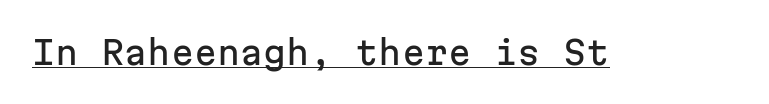
The image shows 33 px sans-serif type, upright, monospaced; set normal letter spacing, underlined; low stroke contrast and a medium x-height.
